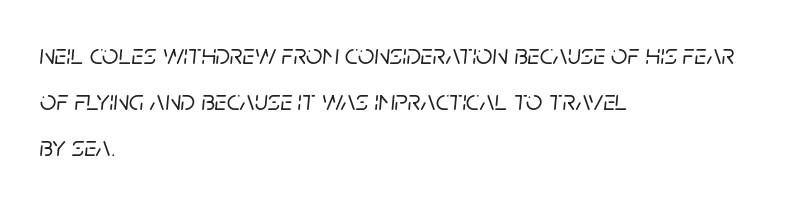
{"italic": "yes", "lean": "right", "slant_degrees": 5, "width": "normal", "stroke_contrast": "low", "x_height": "large", "monospaced": "no", "underline": "no", "align": "left", "line_spacing": "normal", "line_spacing_ratio": 1.59, "letter_spacing": "normal", "letter_spacing_em": 0.0, "glyph_px": 29}
